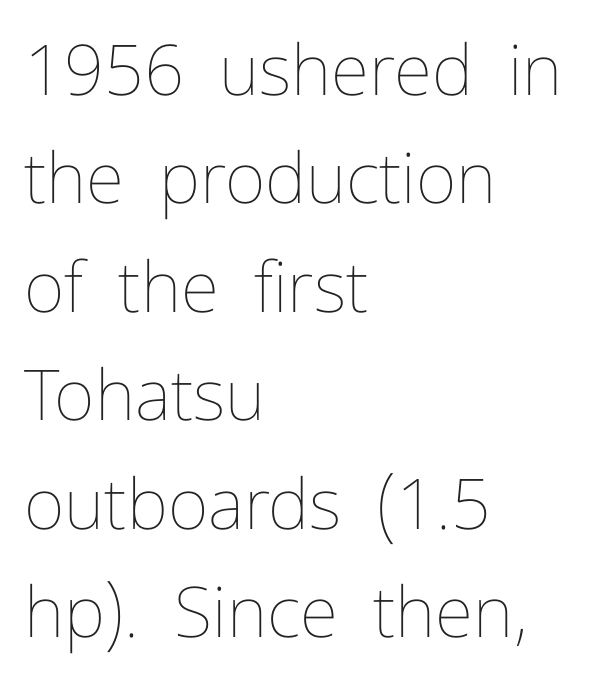
{"italic": "no", "bold": "no", "weight": "thin", "width": "normal", "stroke_contrast": "low", "x_height": "medium", "monospaced": "no", "underline": "no", "align": "left", "line_spacing": "normal", "line_spacing_ratio": 1.55, "letter_spacing": "normal", "letter_spacing_em": 0.0, "glyph_px": 70}
